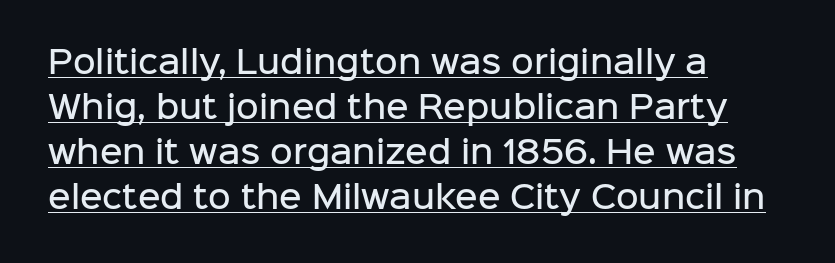
Short and long lines alike share a common starting point at left. Tall strokes in this sample are plumb rather than angled. Emphasis by weight is partial: semibold. Emphasis is given by a line drawn under the lettering. Proportional: the letters do not fall into vertical columns. The rendering shows plain stroke endings on the letterforms — a sans-serif design.
